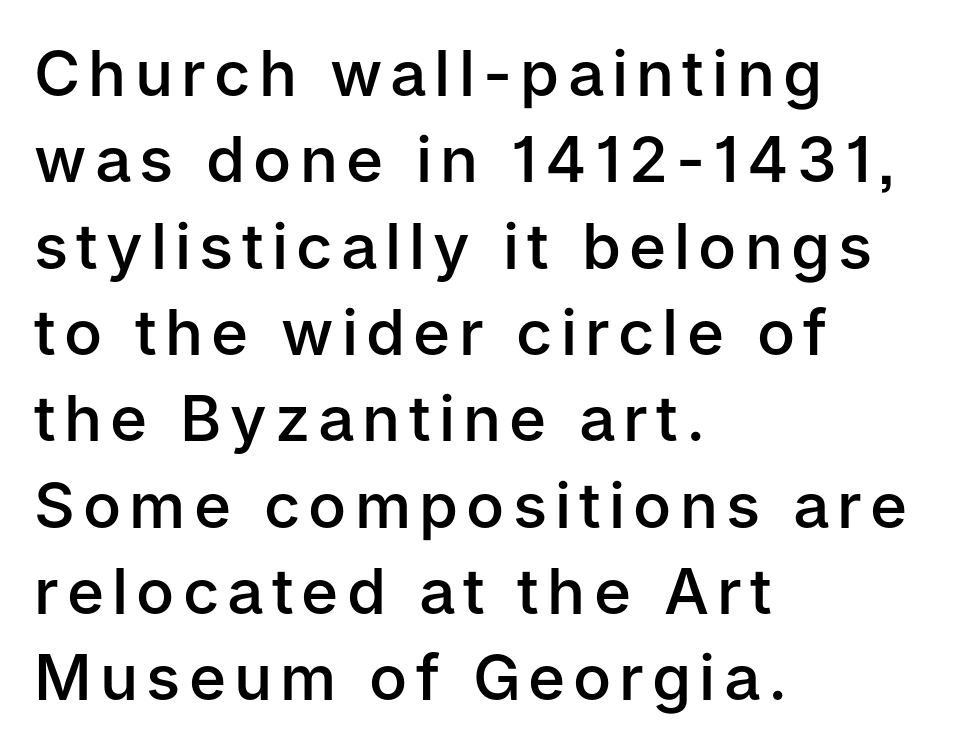
On the weight axis this lands at semibold, roughly 600. Alignment: flush left. This sample uses a sans-serif face. Ascenders rise straight up at ninety degrees.
